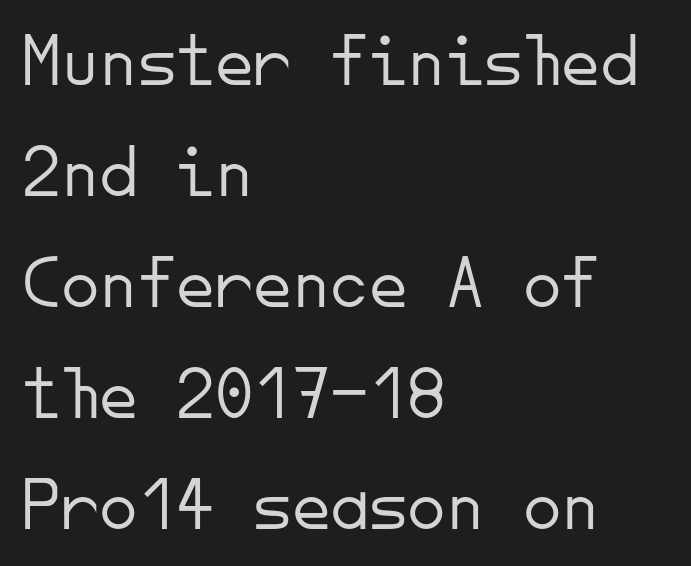
Q: Is the text bold? A: No.
Q: Is the text italic (slanted)? A: No, it is upright.
Q: Is the typeface a serif or a sans-serif typeface? A: Sans-serif.
Q: Is the text underlined? A: No.
Q: How is the paragraph aligned? A: Left-aligned.
Q: Is the spacing between letters normal or unusually wide? A: Normal.
Q: Is the spacing between lines tight, normal or loose? A: Normal.
Q: Width (condensed, normal, or wide)? A: Normal.
Q: Stroke contrast? A: Low.
Q: x-height? A: Small.
Q: Monospaced? A: Yes.
